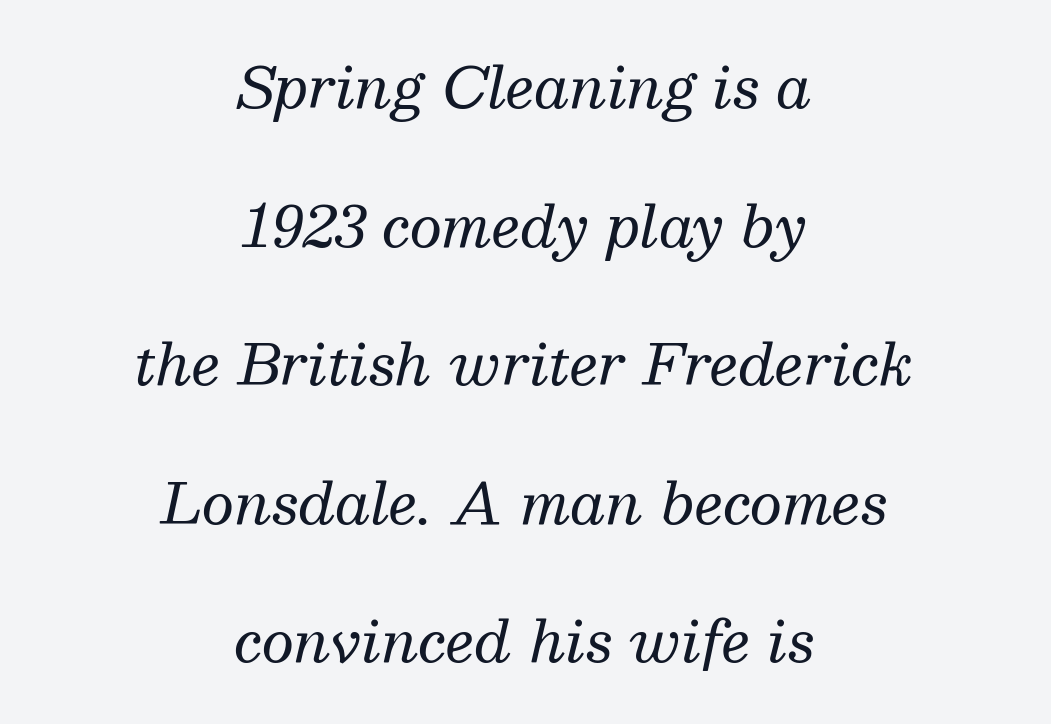
Students, note that the glyphs here touch the page at normal intervals. Stems and bowls with no extra thickness — not bold. Designer's note — italics engaged. The space between consecutive lines is lavish. Note: serifs present on the glyphs. Beneath every word, the page is bare.
